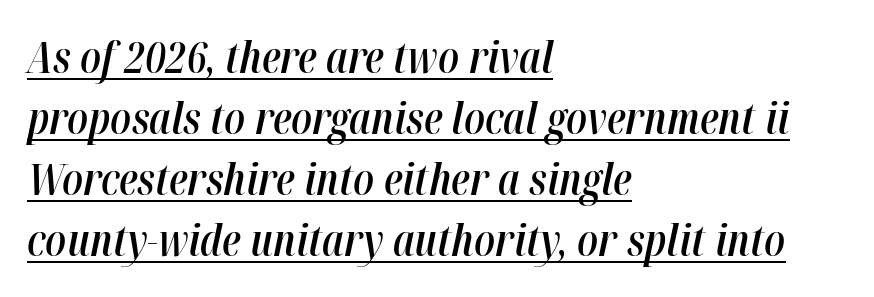
The image shows 43 px semibold, condensed type, italic (leaning right); set left-aligned, normal line spacing (1.42x), normal letter spacing, underlined; high stroke contrast and a medium x-height.
